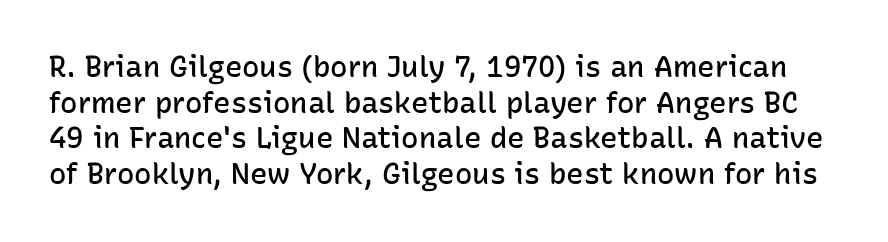
Q: Is the text bold? A: Semi-bold.
Q: Is the text italic (slanted)? A: No, it is upright.
Q: Is the typeface a serif or a sans-serif typeface? A: Sans-serif.
Q: Is the text underlined? A: No.
Q: Is the spacing between letters normal or unusually wide? A: Normal.
Q: Width (condensed, normal, or wide)? A: Normal.
Q: Stroke contrast? A: Low.
Q: x-height? A: Medium.
Q: Monospaced? A: No.
